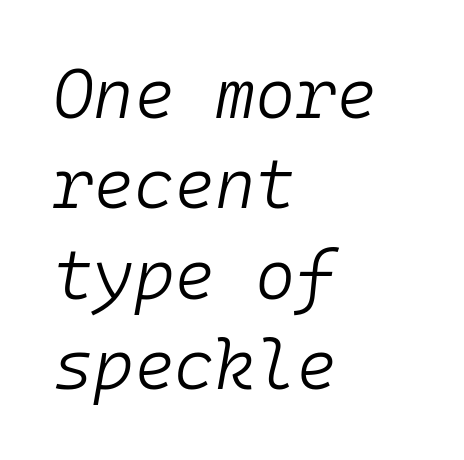
Descender tails drop into unmarked territory. The text block is weighted toward the left margin, trailing off unevenly rightward. Is the letter spacing exaggerated? No — it looks like the ordinary default. Is this a fixed-width face? Yes — each glyph sits in an identical cell. Is there much room between lines? A standard amount, neither cramped nor airy. Designer's note — italics engaged.
